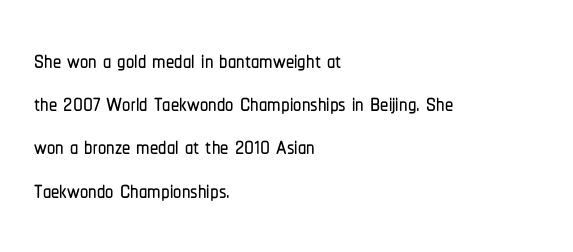
Q: Is the text italic (slanted)? A: No, it is upright.
Q: Is the typeface a serif or a sans-serif typeface? A: Sans-serif.
Q: Is the text underlined? A: No.
Q: How is the paragraph aligned? A: Left-aligned.
Q: Is the spacing between letters normal or unusually wide? A: Normal.
Q: Is the spacing between lines tight, normal or loose? A: Normal.
Q: Width (condensed, normal, or wide)? A: Condensed.
Q: Stroke contrast? A: Low.
Q: x-height? A: Medium.
Q: Monospaced? A: No.
